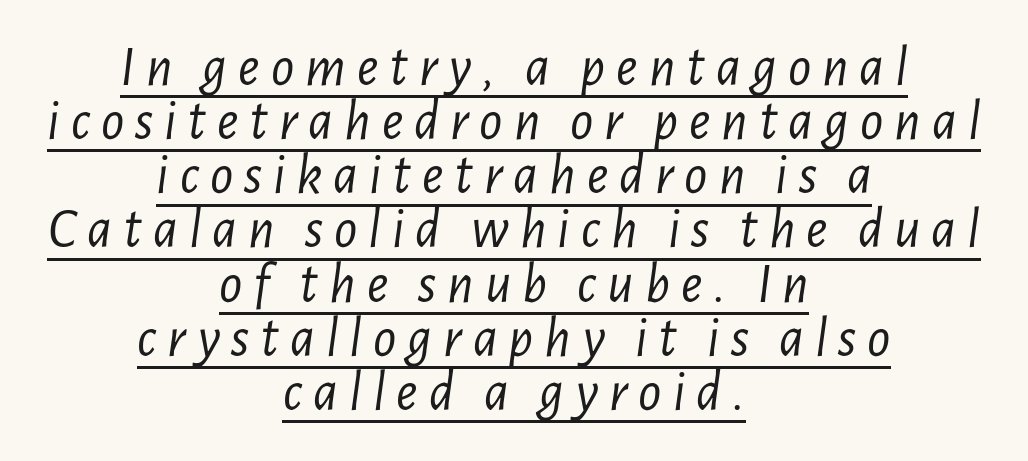
You can see a thin bar hugging the bottom of the glyphs. Slant detected: the letters are inclined. Summary of weight: not heavy and not bold. The letters advance in unequal steps, a hallmark of proportional type.
